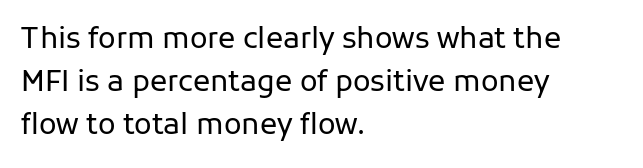
Observe the absence of serifs on each vertical stroke in this sample. Short and long lines alike share a common starting point at left. Think standard paragraph weight, or any step lighter than that. The rendering uses natural spacing where letterforms have individual widths. Glyph-to-glyph distance matches everyday printed text. The lettering stays uniformly vertical, giving the passage a roman look.
